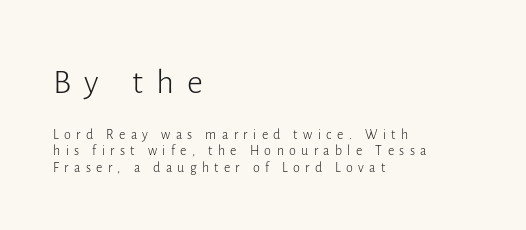
Q: Is the text bold? A: No.
Q: Is the text italic (slanted)? A: No, it is upright.
Q: Is the typeface a serif or a sans-serif typeface? A: Sans-serif.
Q: Is the text underlined? A: No.
Q: How is the paragraph aligned? A: Left-aligned.
Q: Is the spacing between letters normal or unusually wide? A: Unusually wide.
Q: Which block of text is set in a larger size, the first (top) or the second (bottom)? A: The first (top) one.
Q: Width (condensed, normal, or wide)? A: Normal.
Q: Stroke contrast? A: Low.
Q: x-height? A: Medium.
Q: Monospaced? A: No.
